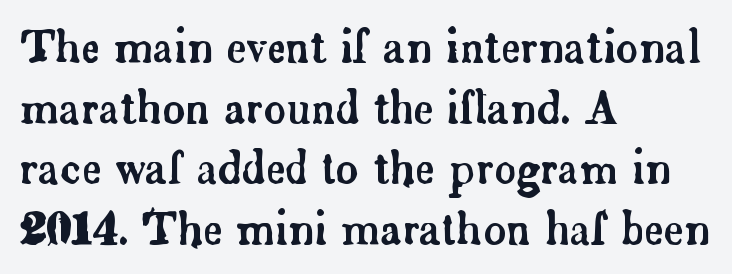
{"serif": "yes", "italic": "no", "width": "normal", "stroke_contrast": "low", "x_height": "small", "monospaced": "no", "underline": "no", "align": "left", "line_spacing": "normal", "line_spacing_ratio": 1.41, "letter_spacing": "normal", "letter_spacing_em": 0.0, "glyph_px": 43}
